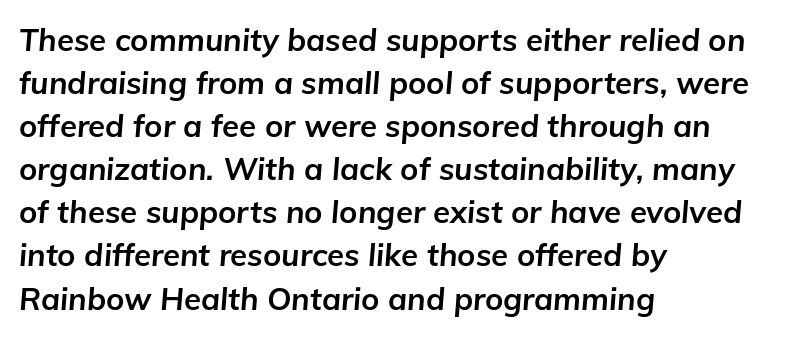
The image shows 31 px bold type, italic (leaning right); set left-aligned, normal line spacing (1.39x), normal letter spacing, not underlined; low stroke contrast and a medium x-height.
